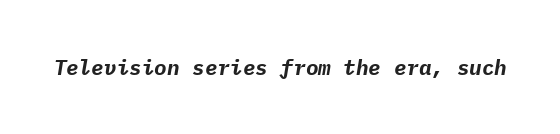
Each word holds together tightly as a unit, with standard inter-letter gaps. This is heavy type, rendered in bold. The zone under the glyphs is completely vacant. Is the type slanted? Yes — the strokes lean at a clear angle.
